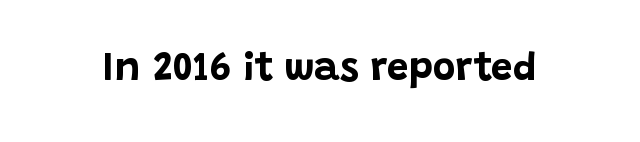
{"serif": "no", "italic": "no", "bold": "yes", "weight": "bold", "width": "normal", "stroke_contrast": "low", "x_height": "large", "monospaced": "no", "underline": "no", "letter_spacing": "normal", "letter_spacing_em": 0.0, "glyph_px": 39}
